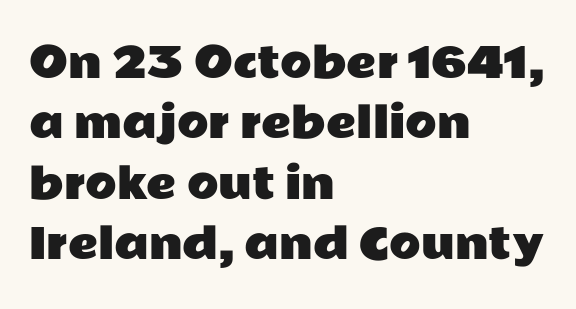
These lines are rendered in a variable-pitch font. The rows are spaced the way most documents space them. To sum up the face: it is a sans, with no serifs. The text block is weighted toward the left margin, trailing off unevenly rightward. The letters stand upright; this is a roman face. No word sits above an underline.
